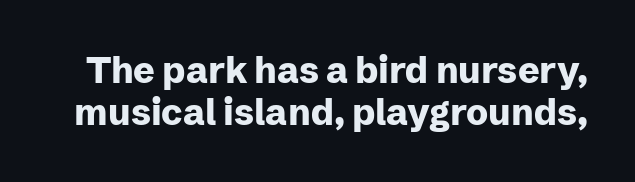
You'd pick this weight for a headline — it's a proper bold. Note: no serifs on the glyphs. Tracking value appears to be zero — textbook default spacing. Posture: upright roman.
